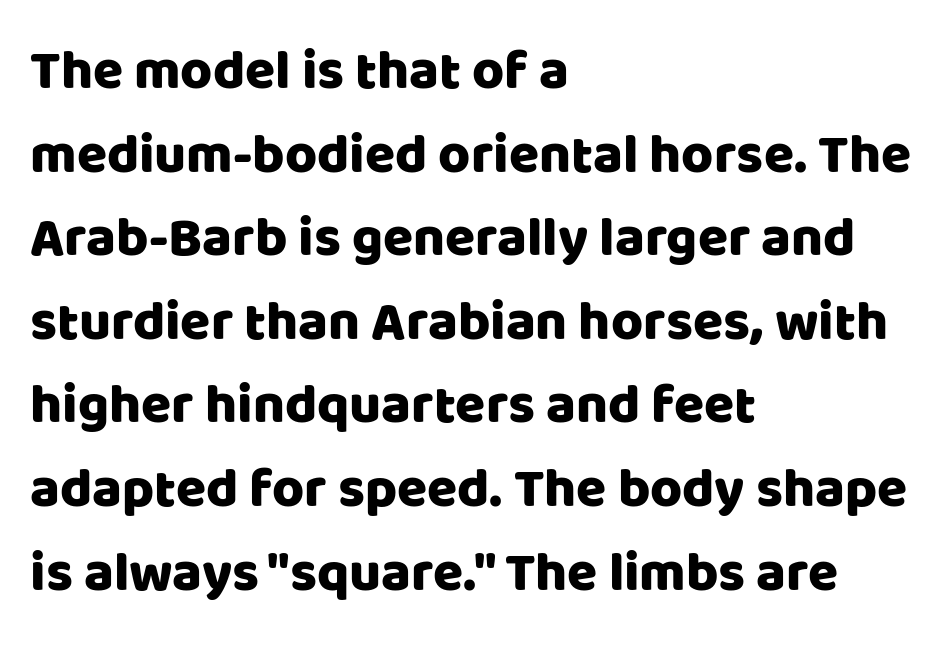
Q: Is the text italic (slanted)? A: No, it is upright.
Q: Is the typeface a serif or a sans-serif typeface? A: Sans-serif.
Q: Is the text underlined? A: No.
Q: How is the paragraph aligned? A: Left-aligned.
Q: Is the spacing between letters normal or unusually wide? A: Normal.
Q: Is the spacing between lines tight, normal or loose? A: Normal.
Q: Width (condensed, normal, or wide)? A: Normal.
Q: Stroke contrast? A: Low.
Q: x-height? A: Large.
Q: Monospaced? A: No.
